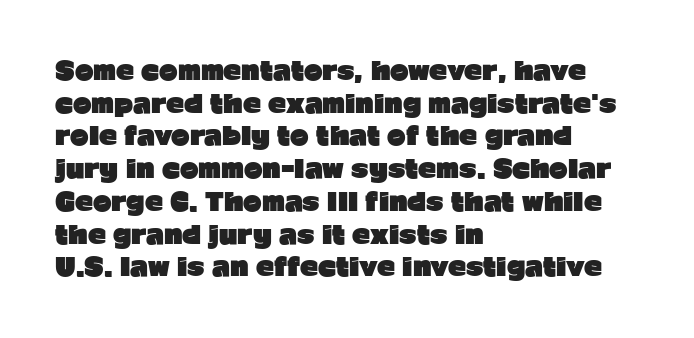
Q: Is the text bold? A: Yes.
Q: Is the text italic (slanted)? A: No, it is upright.
Q: Is the text underlined? A: No.
Q: How is the paragraph aligned? A: Left-aligned.
Q: Is the spacing between letters normal or unusually wide? A: Normal.
Q: Is the spacing between lines tight, normal or loose? A: Normal.
